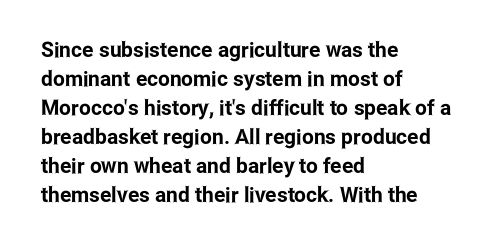
The image shows 21 px text type, upright; set left-aligned, normal line spacing (1.38x), normal letter spacing, not underlined.
